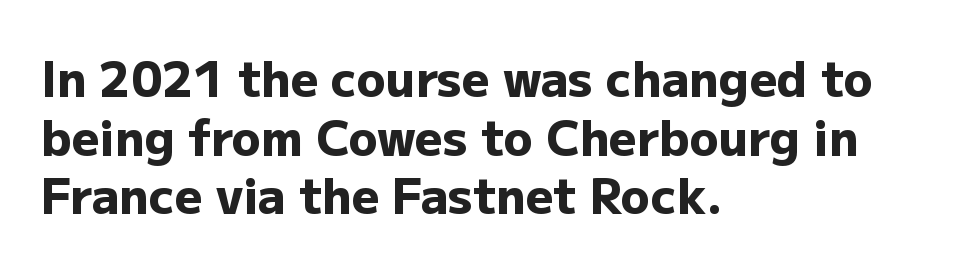
Q: Is the text bold? A: Yes.
Q: Is the text italic (slanted)? A: No, it is upright.
Q: Is the typeface a serif or a sans-serif typeface? A: Sans-serif.
Q: Is the text underlined? A: No.
Q: How is the paragraph aligned? A: Left-aligned.
Q: Is the spacing between letters normal or unusually wide? A: Normal.
Q: Width (condensed, normal, or wide)? A: Normal.
Q: Stroke contrast? A: Low.
Q: x-height? A: Medium.
Q: Monospaced? A: No.
